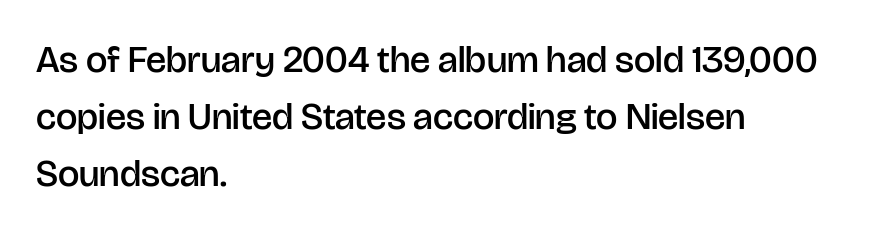
The image shows 38 px semibold sans-serif type, upright; set left-aligned, normal line spacing (1.5x), normal letter spacing, not underlined; low stroke contrast and a large x-height.
